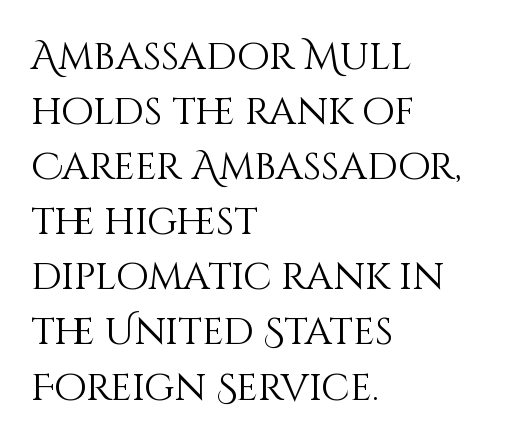
{"italic": "no", "bold": "no", "weight": "light", "width": "normal", "stroke_contrast": "medium", "x_height": "large", "monospaced": "no", "underline": "no", "align": "left", "line_spacing": "normal", "line_spacing_ratio": 1.45, "letter_spacing": "normal", "letter_spacing_em": 0.0, "glyph_px": 38}
